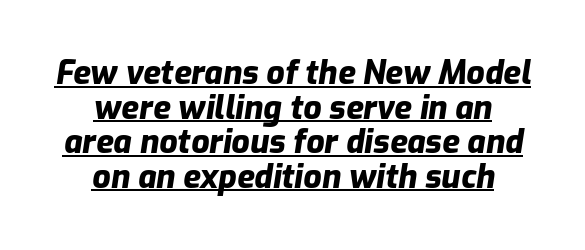
A rule runs beneath these lines of type. Notice how the passage keeps no hard edge, just a central spine. How are the letters spaced? Ordinarily, with no added tracking. Does the lettering tilt? It does — this is italic. Looks like regular typesetting: each glyph gets only the width it needs. The passage shown is emphatically bold.
